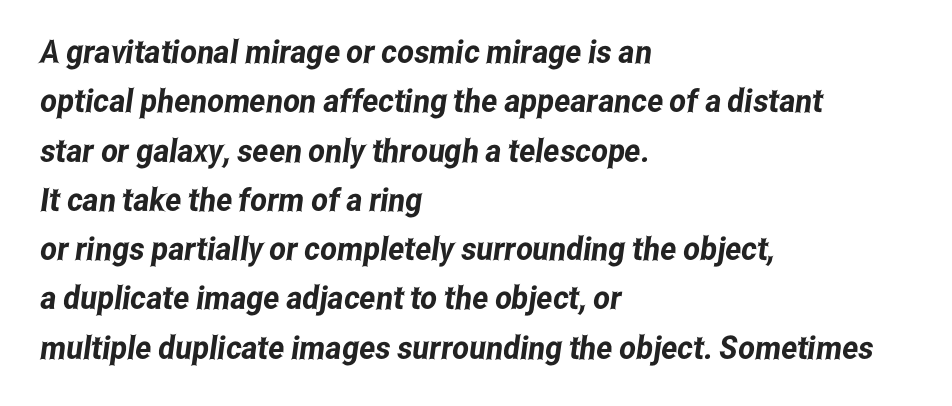
The image shows 32 px condensed sans-serif type; set left-aligned, normal line spacing (1.54x), normal letter spacing, not underlined; low stroke contrast and a medium x-height.
